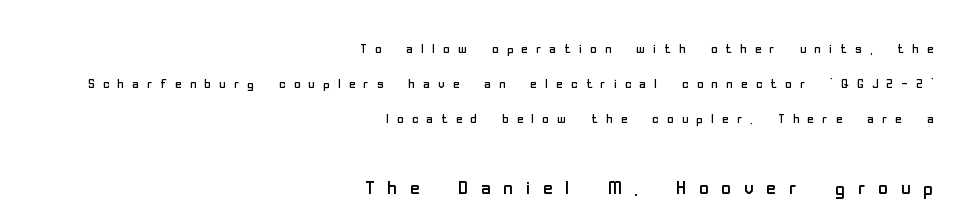
{"italic": "no", "bold": "no", "underline": "no", "align": "right", "line_spacing": "loose", "line_spacing_ratio": 2.05, "letter_spacing": "wide", "letter_spacing_em": 0.5, "larger_block": "second", "size_ratio": 1.53, "glyph_px": 26}
